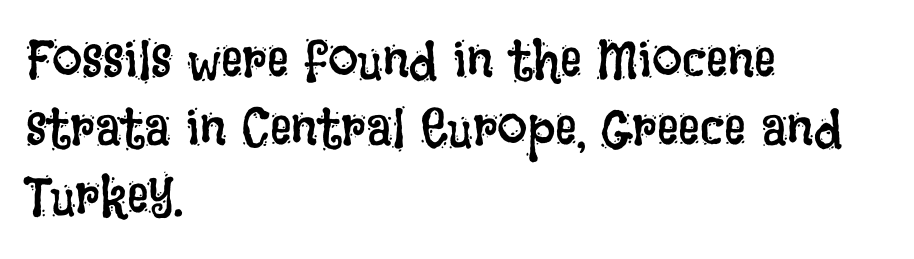
{"italic": "no", "bold": "no", "weight": "regular", "width": "condensed", "stroke_contrast": "low", "x_height": "large", "monospaced": "no", "underline": "no", "align": "left", "line_spacing": "normal", "line_spacing_ratio": 1.26, "letter_spacing": "normal", "letter_spacing_em": 0.0, "glyph_px": 54}
